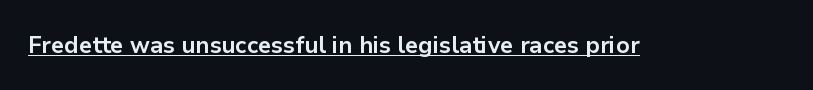
Students, observe the line beneath the letters — that is underlining. Upright lettering throughout. Summary of weight: heavy, a full bold. Here the glyphs are tracked normally, forming tight word shapes.
